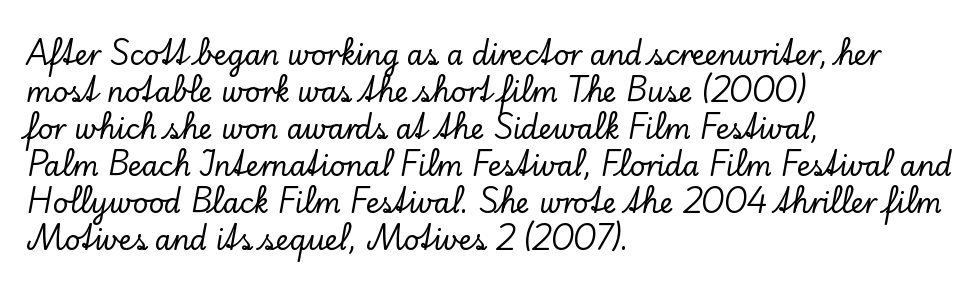
{"underline": "no", "align": "left", "line_spacing": "normal", "line_spacing_ratio": 1.37, "letter_spacing": "normal", "letter_spacing_em": 0.0, "glyph_px": 27}
